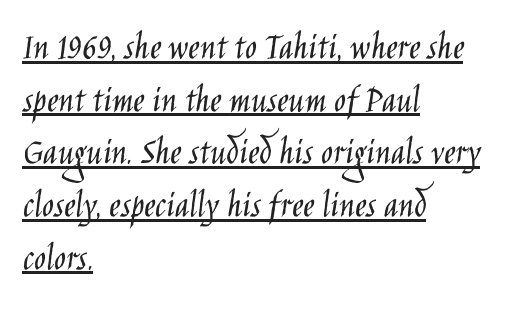
The text was rendered using a sans face with plain stroke endings. Alignment: flush left. The face used here is rendered with its standard letterfit. The weight would be labelled regular, book, light, or lighter still.
